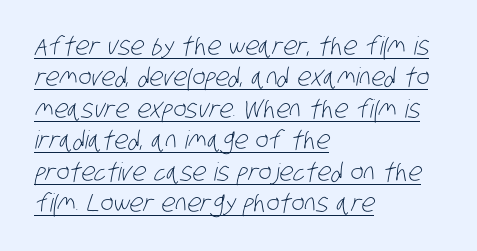
{"bold": "no", "underline": "yes", "align": "left", "line_spacing": "normal", "line_spacing_ratio": 1.26, "letter_spacing": "normal", "letter_spacing_em": 0.0, "glyph_px": 25}
